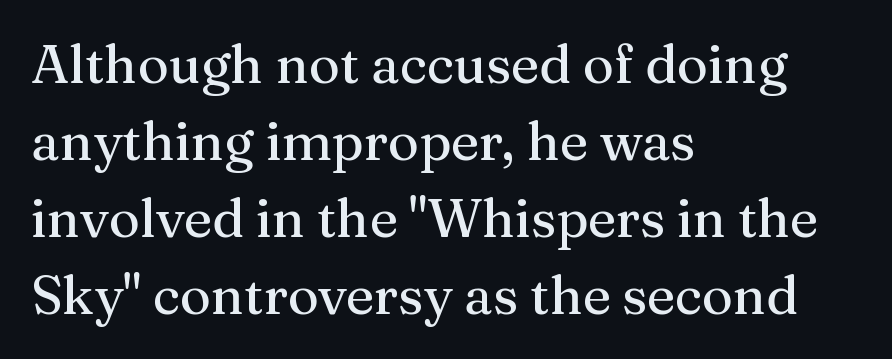
Q: Is the text italic (slanted)? A: No, it is upright.
Q: Is the typeface a serif or a sans-serif typeface? A: Serif.
Q: Is the text underlined? A: No.
Q: How is the paragraph aligned? A: Left-aligned.
Q: Is the spacing between letters normal or unusually wide? A: Normal.
Q: Is the spacing between lines tight, normal or loose? A: Normal.
Q: Width (condensed, normal, or wide)? A: Normal.
Q: Stroke contrast? A: Medium.
Q: x-height? A: Medium.
Q: Monospaced? A: No.
